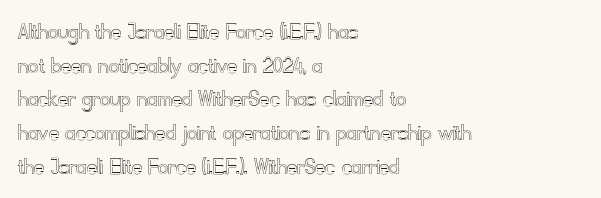
Q: Is the text italic (slanted)? A: No, it is upright.
Q: Is the text underlined? A: No.
Q: How is the paragraph aligned? A: Left-aligned.
Q: Is the spacing between letters normal or unusually wide? A: Normal.
Q: Is the spacing between lines tight, normal or loose? A: Normal.
